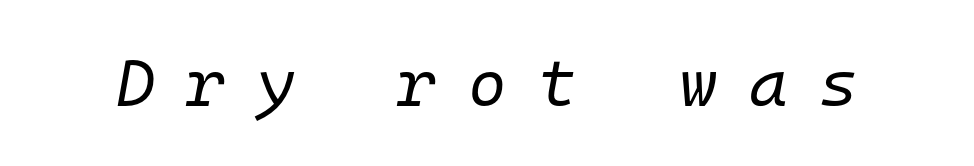
{"italic": "yes", "lean": "right", "slant_degrees": 10, "bold": "no", "weight": "regular", "width": "normal", "stroke_contrast": "low", "x_height": "medium", "monospaced": "yes", "underline": "no", "letter_spacing": "wide", "letter_spacing_em": 0.48, "glyph_px": 66}
